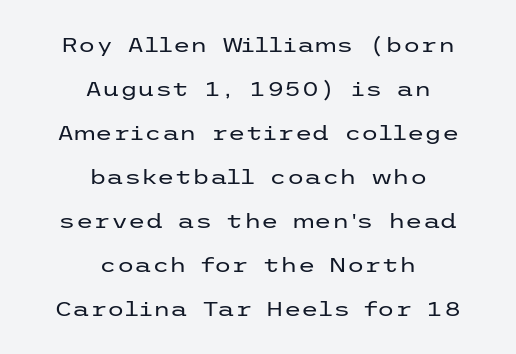
The image shows 20 px text type, upright; set centered, loose line spacing (2.2x), normal letter spacing, not underlined.
